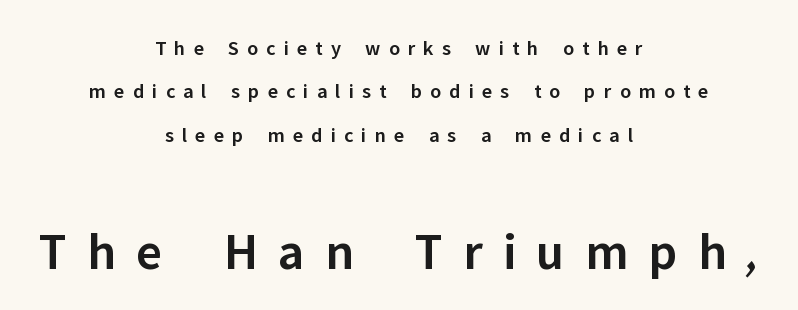
{"serif": "no", "italic": "no", "bold": "semi", "weight": "semibold", "width": "normal", "stroke_contrast": "low", "x_height": "medium", "monospaced": "no", "underline": "no", "align": "center", "line_spacing": "loose", "line_spacing_ratio": 2.06, "letter_spacing": "wide", "letter_spacing_em": 0.38, "larger_block": "second", "size_ratio": 2.52, "glyph_px": 53}
